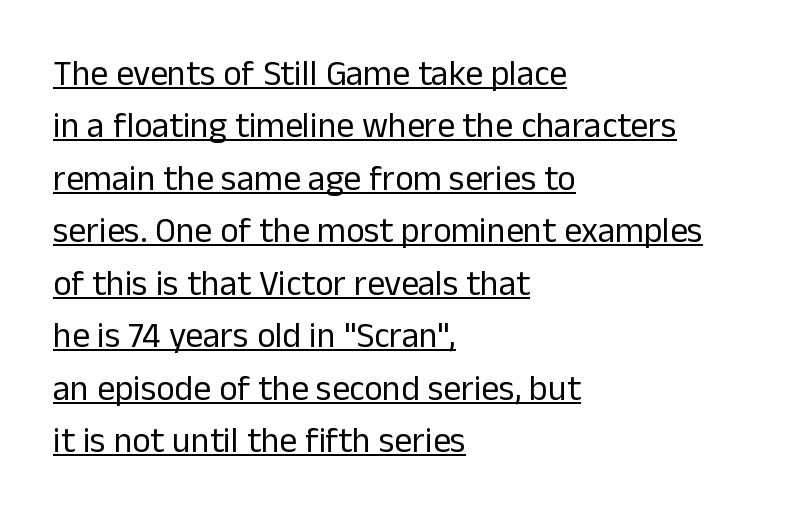
Q: Is the text bold? A: No.
Q: Is the text italic (slanted)? A: No, it is upright.
Q: Is the typeface a serif or a sans-serif typeface? A: Sans-serif.
Q: Is the text underlined? A: Yes.
Q: How is the paragraph aligned? A: Left-aligned.
Q: Is the spacing between letters normal or unusually wide? A: Normal.
Q: Is the spacing between lines tight, normal or loose? A: Normal.
Q: Width (condensed, normal, or wide)? A: Normal.
Q: Stroke contrast? A: Low.
Q: x-height? A: Medium.
Q: Monospaced? A: No.
